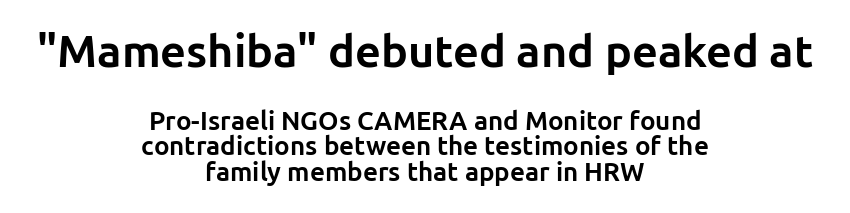
{"serif": "no", "italic": "no", "bold": "yes", "weight": "bold", "width": "normal", "stroke_contrast": "low", "x_height": "medium", "monospaced": "no", "underline": "no", "align": "center", "line_spacing": "tight", "line_spacing_ratio": 0.99, "letter_spacing": "normal", "letter_spacing_em": 0.0, "larger_block": "first", "size_ratio": 1.73, "glyph_px": 45}
